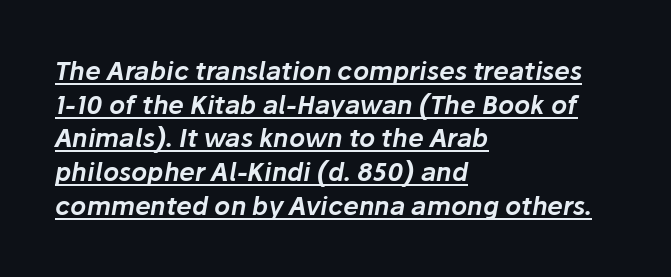
The passage is arranged the way most books set body copy — flush left. Would a proofreader flag this as italicized? Yes. What stands out about the letter spacing? Nothing — it is the standard amount. Does a line run under the words? Yes, clearly.
